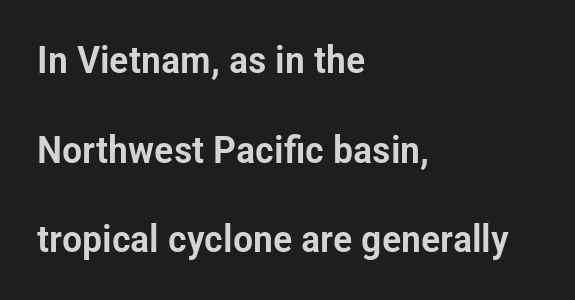
{"serif": "no", "italic": "no", "width": "condensed", "stroke_contrast": "low", "x_height": "medium", "monospaced": "no", "underline": "no", "align": "left", "line_spacing": "loose", "line_spacing_ratio": 2.36, "letter_spacing": "normal", "letter_spacing_em": 0.0, "glyph_px": 38}
